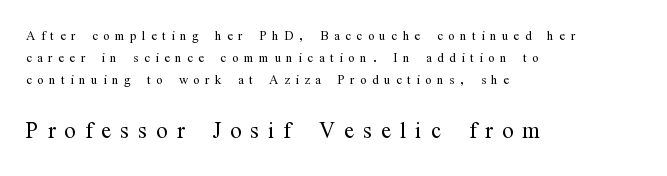
The letters in the lower block stand taller than those in the block above. Inter-character spacing is expanded well beyond the font's built-in metrics. This is serif lettering, the kind often seen in printed books. Proportional: the letters do not fall into vertical columns.
